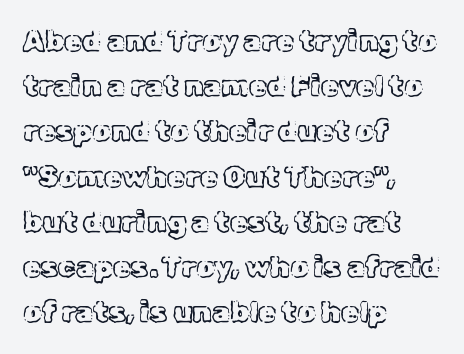
If you drew a ruler down the left edge, every line would touch it. Note the varied advance widths — an 'i' is clearly narrower than an 'm'. Does the lettering tilt? It doesn't — this is upright. Regarding leading, the lines here are spaced in the standard way.
